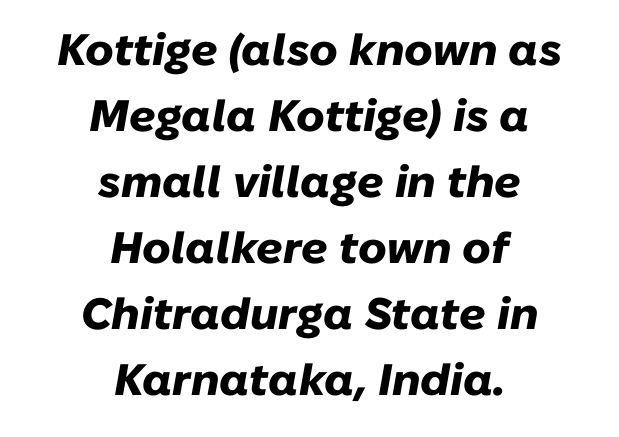
{"italic": "yes", "lean": "right", "slant_degrees": 10, "bold": "yes", "weight": "heavy", "width": "normal", "stroke_contrast": "low", "x_height": "medium", "monospaced": "no", "underline": "no", "align": "center", "line_spacing": "normal", "line_spacing_ratio": 1.5, "letter_spacing": "normal", "letter_spacing_em": 0.0, "glyph_px": 44}
